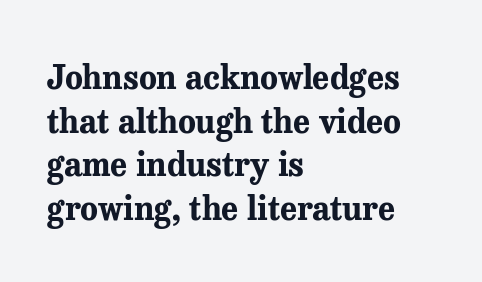
Q: Is the text bold? A: Yes.
Q: Is the text italic (slanted)? A: No, it is upright.
Q: Is the typeface a serif or a sans-serif typeface? A: Serif.
Q: Is the text underlined? A: No.
Q: How is the paragraph aligned? A: Left-aligned.
Q: Is the spacing between letters normal or unusually wide? A: Normal.
Q: Is the spacing between lines tight, normal or loose? A: Normal.
Q: Width (condensed, normal, or wide)? A: Normal.
Q: Stroke contrast? A: Medium.
Q: x-height? A: Medium.
Q: Monospaced? A: No.
